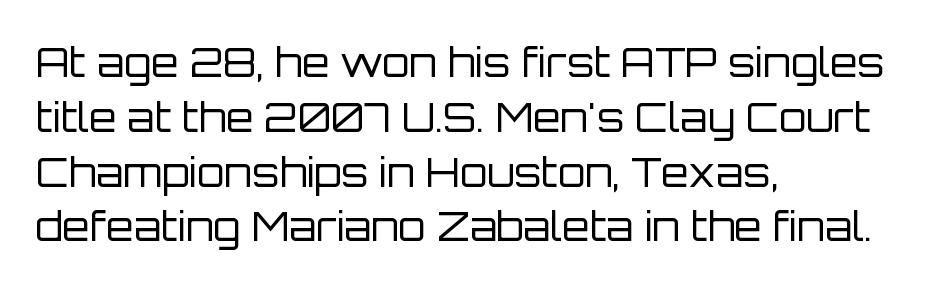
Q: Is the text bold? A: No.
Q: Is the text italic (slanted)? A: No, it is upright.
Q: Is the typeface a serif or a sans-serif typeface? A: Sans-serif.
Q: Is the text underlined? A: No.
Q: How is the paragraph aligned? A: Left-aligned.
Q: Is the spacing between letters normal or unusually wide? A: Normal.
Q: Is the spacing between lines tight, normal or loose? A: Normal.
Q: Width (condensed, normal, or wide)? A: Normal.
Q: Stroke contrast? A: Low.
Q: x-height? A: Large.
Q: Monospaced? A: No.
